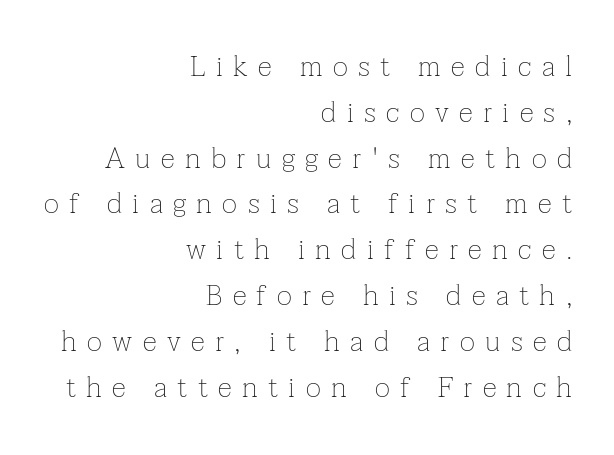
Q: Is the text bold? A: No.
Q: Is the text italic (slanted)? A: No, it is upright.
Q: Is the typeface a serif or a sans-serif typeface? A: Serif.
Q: Is the text underlined? A: No.
Q: How is the paragraph aligned? A: Right-aligned.
Q: Is the spacing between letters normal or unusually wide? A: Unusually wide.
Q: Is the spacing between lines tight, normal or loose? A: Normal.
Q: Width (condensed, normal, or wide)? A: Normal.
Q: Stroke contrast? A: Low.
Q: x-height? A: Medium.
Q: Monospaced? A: No.
